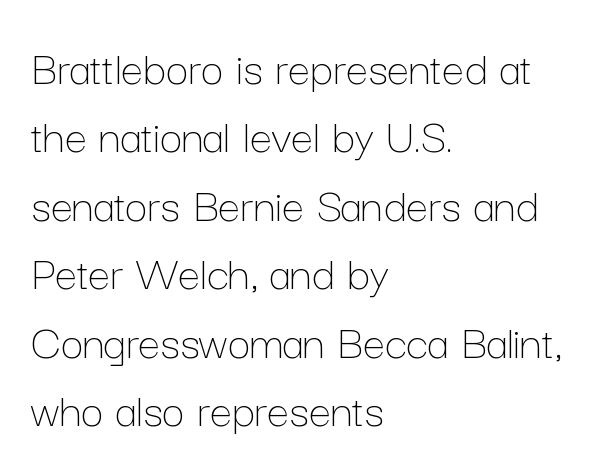
The image shows 50 px thin type, upright; set left-aligned, normal line spacing (1.37x), normal letter spacing, not underlined; low stroke contrast and a medium x-height.
